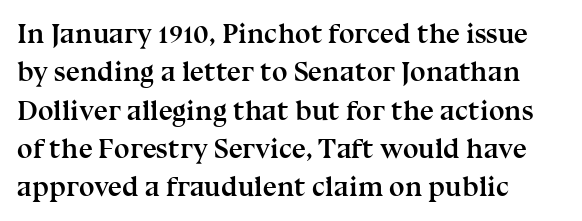
Q: Is the text bold? A: Yes.
Q: Is the text italic (slanted)? A: No, it is upright.
Q: Is the typeface a serif or a sans-serif typeface? A: Serif.
Q: Is the text underlined? A: No.
Q: How is the paragraph aligned? A: Left-aligned.
Q: Is the spacing between letters normal or unusually wide? A: Normal.
Q: Is the spacing between lines tight, normal or loose? A: Normal.
Q: Width (condensed, normal, or wide)? A: Normal.
Q: Stroke contrast? A: Medium.
Q: x-height? A: Medium.
Q: Monospaced? A: No.
